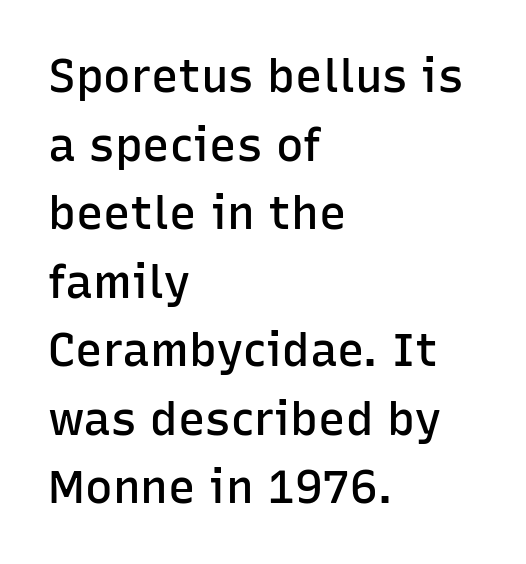
Every letter is mildly thick-stroked: semibold rather than bold. Students, note that the glyphs here touch the page at normal intervals. The lines in this sample share a left origin and differ only in where they stop. The rendering uses natural spacing where letterforms have individual widths.
